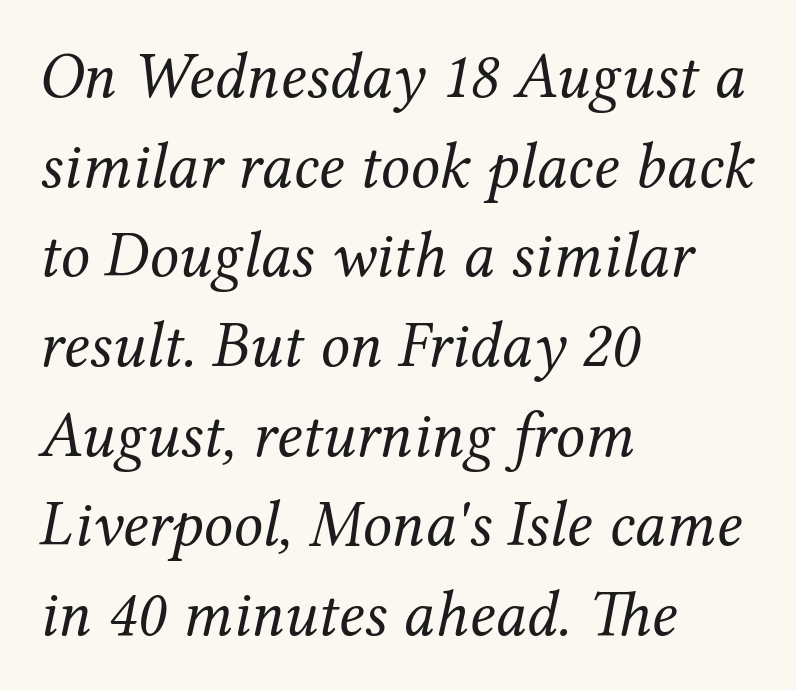
The image shows 65 px regular-weight serif type, italic (leaning right); set left-aligned, normal line spacing (1.38x), normal letter spacing, not underlined; medium stroke contrast and a medium x-height.
